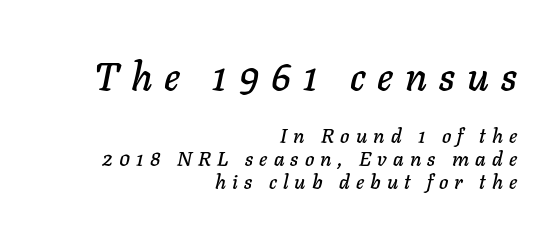
The image shows 39 px text type, italic (leaning right); set right-aligned, tight line spacing (1.15x), unusually wide letter spacing (+0.31 em), not underlined; the first (top) block is 1.95x larger; low stroke contrast and a medium x-height.
